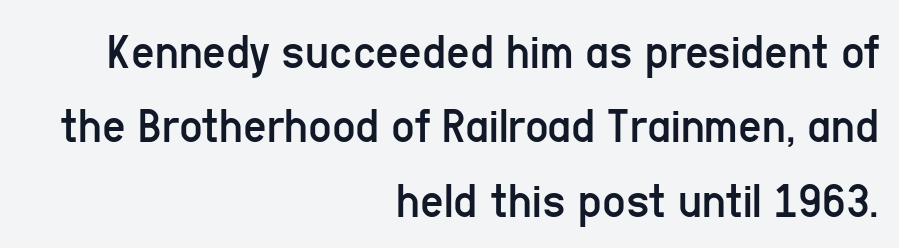
Q: Is the text bold? A: No.
Q: Is the text italic (slanted)? A: No, it is upright.
Q: Is the typeface a serif or a sans-serif typeface? A: Sans-serif.
Q: Is the text underlined? A: No.
Q: How is the paragraph aligned? A: Right-aligned.
Q: Is the spacing between letters normal or unusually wide? A: Normal.
Q: Is the spacing between lines tight, normal or loose? A: Normal.
Q: Width (condensed, normal, or wide)? A: Condensed.
Q: Stroke contrast? A: Low.
Q: x-height? A: Medium.
Q: Monospaced? A: No.
